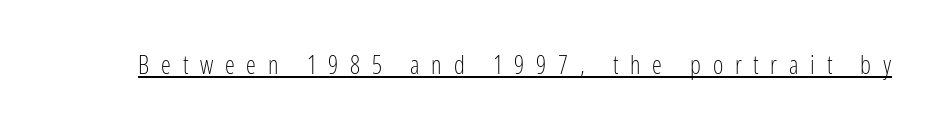
The image shows 25 px text type, upright; set unusually wide letter spacing (+0.47 em), underlined.
